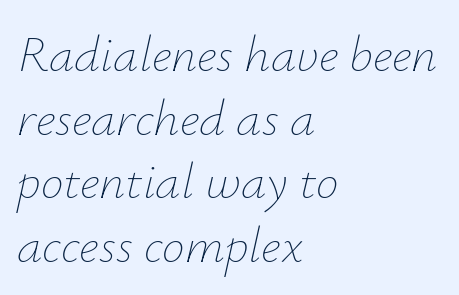
Q: Is the text bold? A: No.
Q: Is the text italic (slanted)? A: Yes, it leans right by about 12 degrees.
Q: Is the text underlined? A: No.
Q: How is the paragraph aligned? A: Left-aligned.
Q: Is the spacing between letters normal or unusually wide? A: Normal.
Q: Is the spacing between lines tight, normal or loose? A: Normal.
Q: Width (condensed, normal, or wide)? A: Normal.
Q: Stroke contrast? A: Low.
Q: x-height? A: Small.
Q: Monospaced? A: No.
